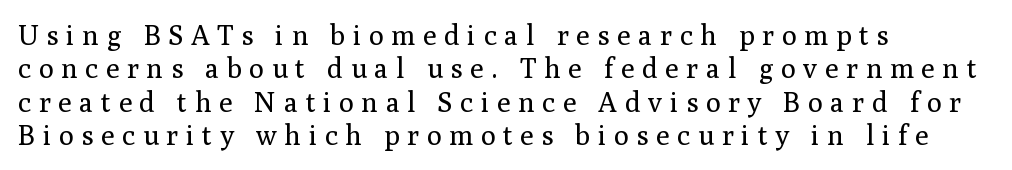
Q: Is the text bold? A: No.
Q: Is the text italic (slanted)? A: No, it is upright.
Q: Is the typeface a serif or a sans-serif typeface? A: Serif.
Q: Is the text underlined? A: No.
Q: How is the paragraph aligned? A: Left-aligned.
Q: Is the spacing between letters normal or unusually wide? A: Unusually wide.
Q: Width (condensed, normal, or wide)? A: Normal.
Q: Stroke contrast? A: Medium.
Q: x-height? A: Medium.
Q: Monospaced? A: No.
